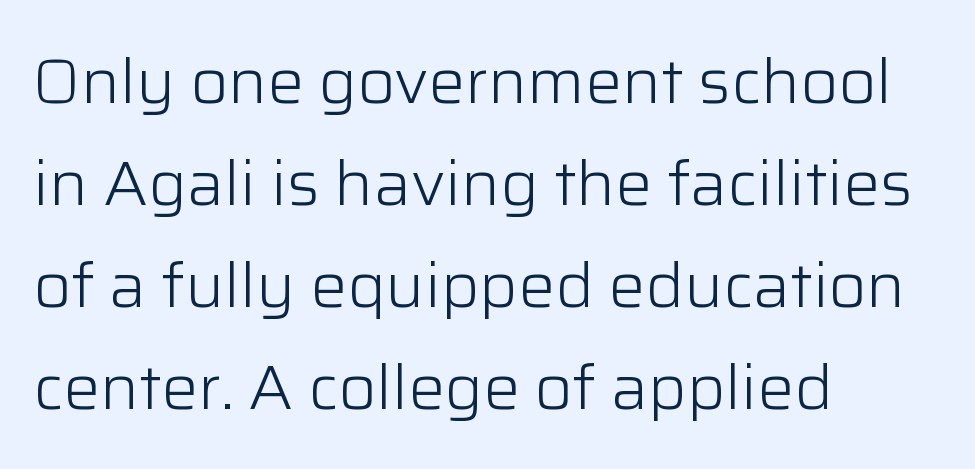
{"serif": "no", "italic": "no", "bold": "no", "weight": "light", "width": "normal", "stroke_contrast": "low", "x_height": "medium", "monospaced": "no", "underline": "no", "align": "left", "line_spacing": "normal", "line_spacing_ratio": 1.67, "letter_spacing": "normal", "letter_spacing_em": 0.0, "glyph_px": 61}
